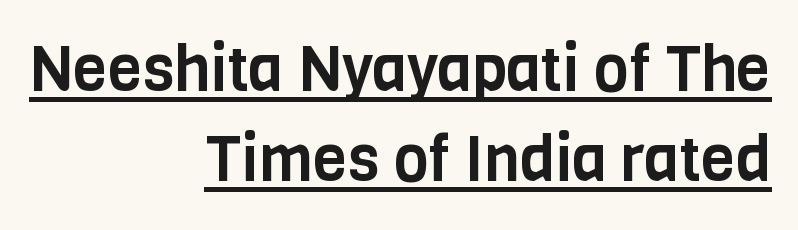
{"serif": "no", "italic": "no", "width": "condensed", "stroke_contrast": "low", "x_height": "large", "monospaced": "no", "underline": "yes", "align": "right", "line_spacing": "normal", "line_spacing_ratio": 1.43, "letter_spacing": "normal", "letter_spacing_em": 0.0, "glyph_px": 63}
